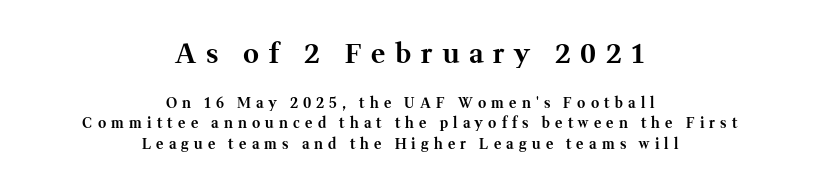
{"italic": "no", "bold": "yes", "underline": "no", "align": "center", "line_spacing": "normal", "line_spacing_ratio": 1.46, "letter_spacing": "wide", "letter_spacing_em": 0.37, "larger_block": "first", "size_ratio": 1.93, "glyph_px": 27}
